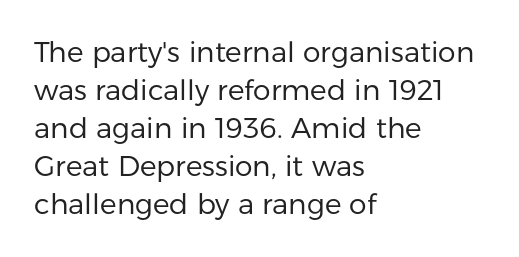
{"serif": "no", "italic": "no", "bold": "no", "weight": "regular", "width": "normal", "stroke_contrast": "low", "x_height": "medium", "monospaced": "no", "underline": "no", "align": "left", "line_spacing": "normal", "line_spacing_ratio": 1.36, "letter_spacing": "normal", "letter_spacing_em": 0.0, "glyph_px": 28}
